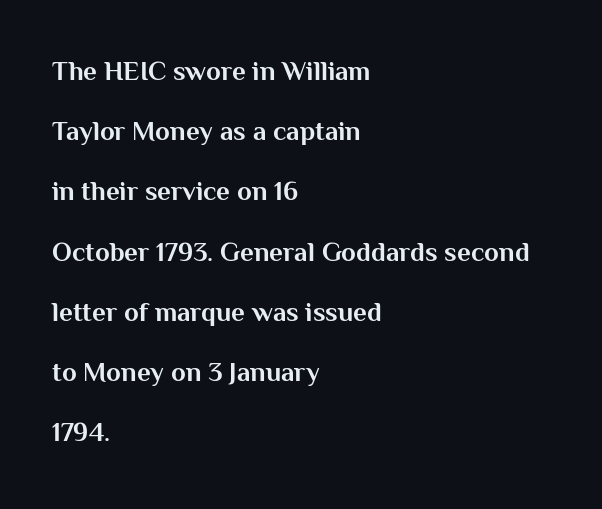
Q: Is the text bold? A: Yes.
Q: Is the text italic (slanted)? A: No, it is upright.
Q: Is the text underlined? A: No.
Q: How is the paragraph aligned? A: Left-aligned.
Q: Is the spacing between letters normal or unusually wide? A: Normal.
Q: Is the spacing between lines tight, normal or loose? A: Loose.
